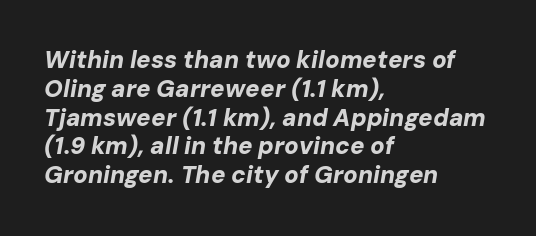
Q: Is the text bold? A: Yes.
Q: Is the text italic (slanted)? A: Yes, it leans right by about 10 degrees.
Q: Is the text underlined? A: No.
Q: How is the paragraph aligned? A: Left-aligned.
Q: Is the spacing between letters normal or unusually wide? A: Normal.
